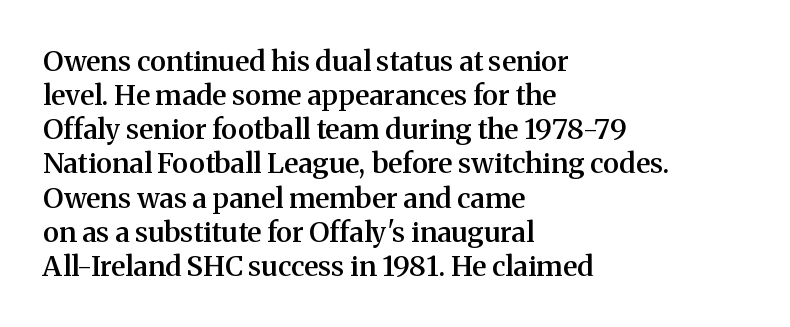
A typesetter would mark this as roman, not italic. Unlike a clean sans, this face finishes its strokes with serifs. The lines in this sample share a left origin and differ only in where they stop. The words here are not underlined. These lines are rendered in a variable-pitch font.
